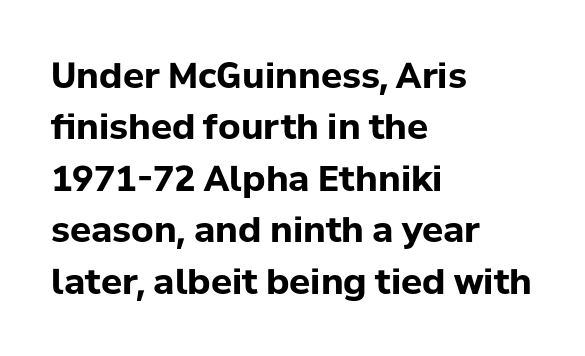
{"serif": "no", "italic": "no", "bold": "yes", "weight": "bold", "width": "normal", "stroke_contrast": "low", "x_height": "medium", "monospaced": "no", "underline": "no", "align": "left", "line_spacing": "normal", "line_spacing_ratio": 1.47, "letter_spacing": "normal", "letter_spacing_em": 0.0, "glyph_px": 35}
